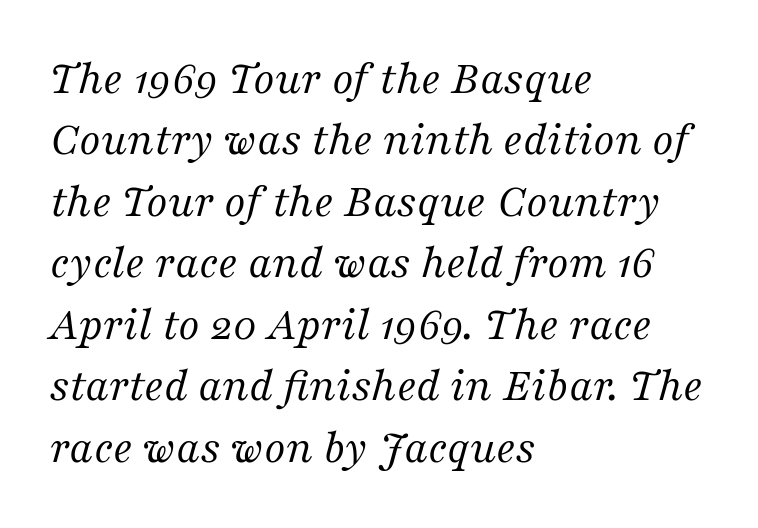
{"serif": "yes", "italic": "yes", "lean": "right", "slant_degrees": 16, "bold": "no", "weight": "regular", "width": "normal", "stroke_contrast": "medium", "x_height": "medium", "monospaced": "no", "underline": "no", "align": "left", "line_spacing": "normal", "line_spacing_ratio": 1.28, "letter_spacing": "normal", "letter_spacing_em": 0.0, "glyph_px": 48}
